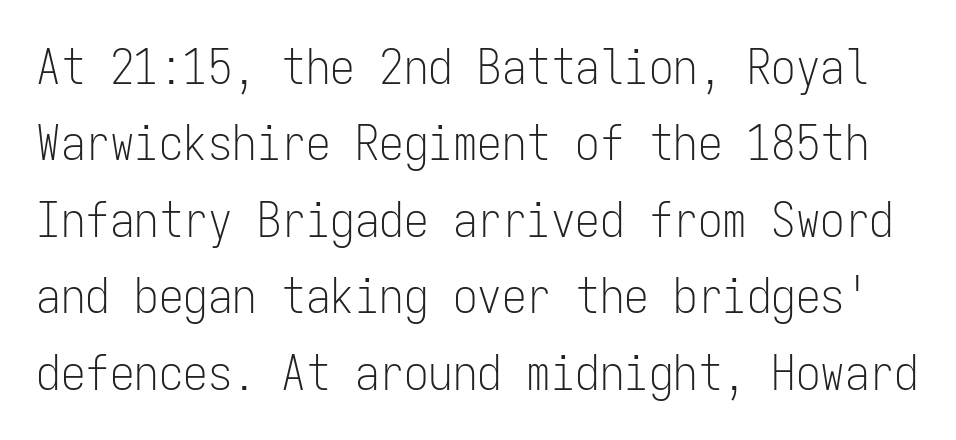
{"serif": "no", "italic": "no", "bold": "no", "weight": "light", "width": "condensed", "stroke_contrast": "low", "x_height": "medium", "monospaced": "yes", "underline": "no", "line_spacing": "normal", "line_spacing_ratio": 1.56, "letter_spacing": "normal", "letter_spacing_em": 0.0, "glyph_px": 49}
